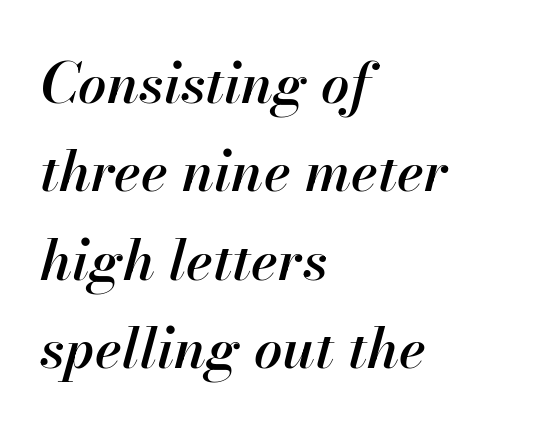
Q: Is the text bold? A: Semi-bold.
Q: Is the text italic (slanted)? A: Yes, it leans right by about 13 degrees.
Q: Is the text underlined? A: No.
Q: How is the paragraph aligned? A: Left-aligned.
Q: Is the spacing between letters normal or unusually wide? A: Normal.
Q: Is the spacing between lines tight, normal or loose? A: Normal.
Q: Width (condensed, normal, or wide)? A: Normal.
Q: Stroke contrast? A: High.
Q: x-height? A: Small.
Q: Monospaced? A: No.
